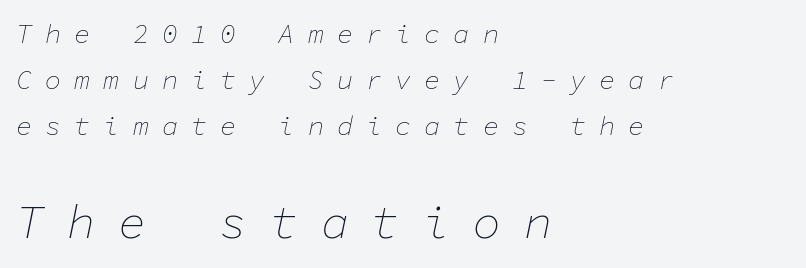
The image shows 47 px thin type, italic (leaning right), monospaced; set left-aligned, normal line spacing (1.7x), unusually wide letter spacing (+0.48 em), not underlined; the second (bottom) block is 1.74x larger; low stroke contrast and a medium x-height.
